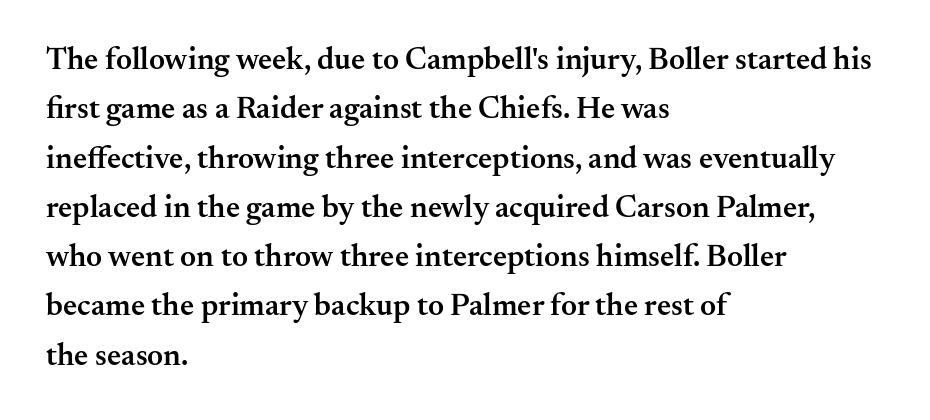
{"serif": "yes", "italic": "no", "bold": "semi", "weight": "semibold", "width": "normal", "stroke_contrast": "medium", "x_height": "small", "monospaced": "no", "underline": "no", "align": "left", "line_spacing": "normal", "line_spacing_ratio": 1.59, "letter_spacing": "normal", "letter_spacing_em": 0.0, "glyph_px": 31}
